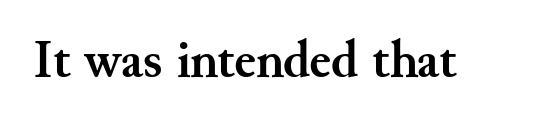
The image shows 53 px semibold serif type, upright; set normal letter spacing, not underlined; medium stroke contrast and a small x-height.
